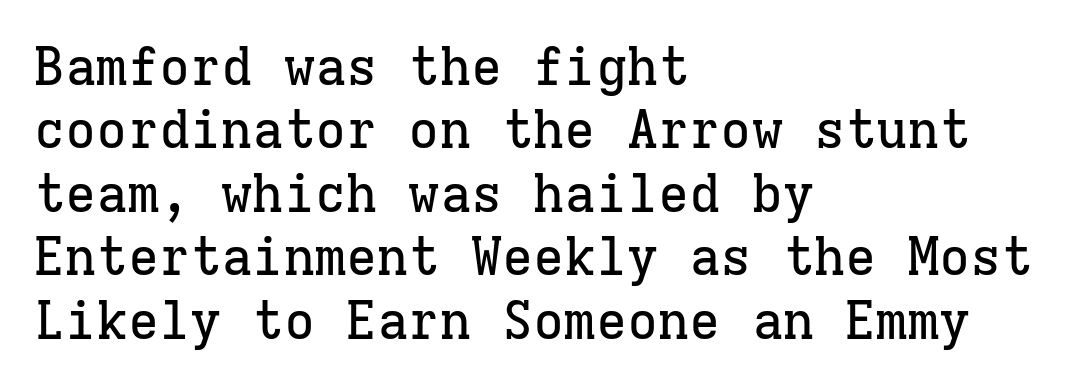
The glyphs in this specimen are seriffed. This rendering leaves character spacing at its baseline value. Looks like terminal output: every glyph gets an equal slot. Upright lettering throughout. Glance below the letters and you will spot only blank space.
